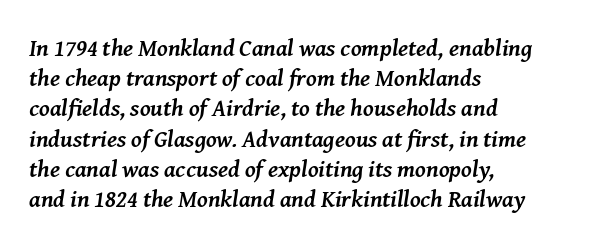
Q: Is the text bold? A: Yes.
Q: Is the text italic (slanted)? A: Yes, it leans right by about 8 degrees.
Q: Is the text underlined? A: No.
Q: How is the paragraph aligned? A: Left-aligned.
Q: Is the spacing between letters normal or unusually wide? A: Normal.
Q: Is the spacing between lines tight, normal or loose? A: Normal.
